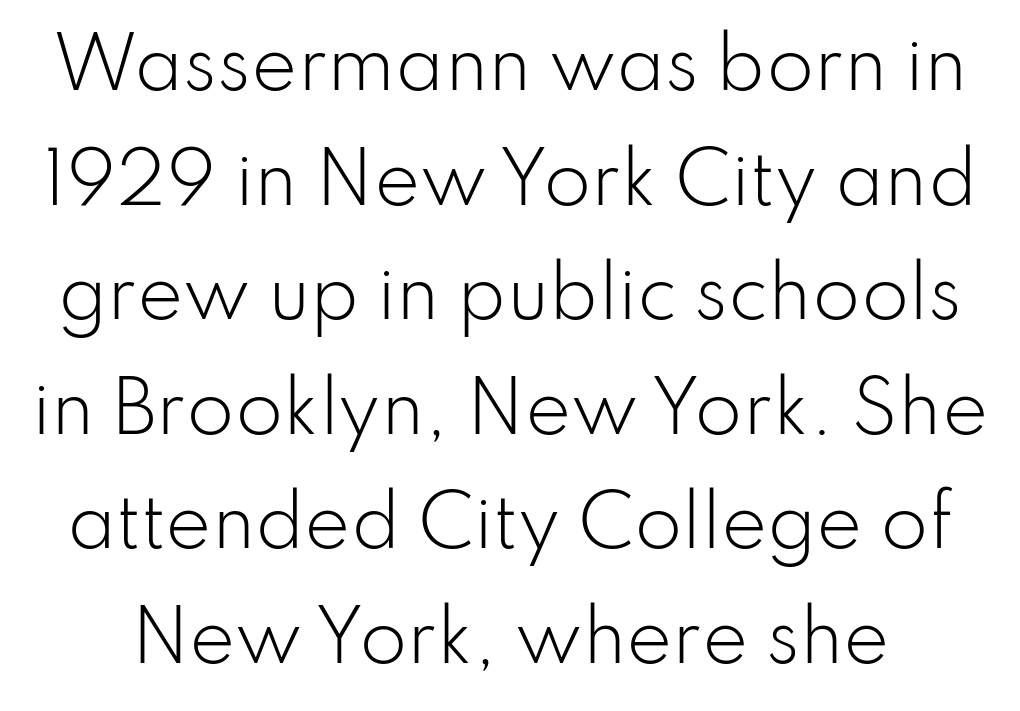
Q: Is the text bold? A: No.
Q: Is the text italic (slanted)? A: No, it is upright.
Q: Is the typeface a serif or a sans-serif typeface? A: Sans-serif.
Q: Is the text underlined? A: No.
Q: Is the spacing between letters normal or unusually wide? A: Normal.
Q: Is the spacing between lines tight, normal or loose? A: Normal.
Q: Width (condensed, normal, or wide)? A: Normal.
Q: Stroke contrast? A: Low.
Q: x-height? A: Small.
Q: Monospaced? A: No.
